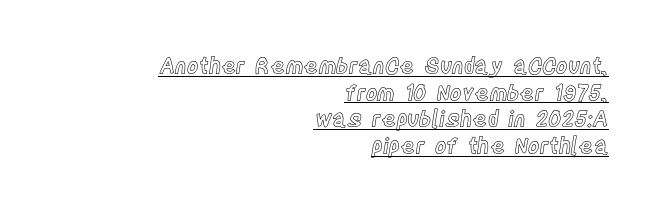
The face used here appears with an underline applied. How are the letters spaced? Ordinarily, with no added tracking. The rendering anchors every line to the right-hand side.
